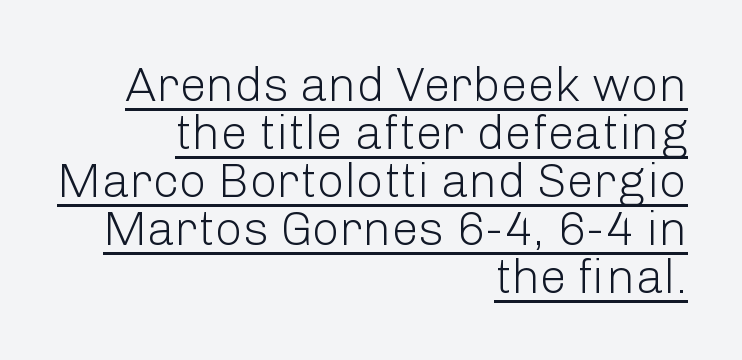
Examine the stroke ends and you'll find no serifs. The letters advance in unequal steps, a hallmark of proportional type. No letter is thick-stroked: the sample isn't bold. Leading is clearly below the norm, producing a dense column. Underlined type. Rendered with straight, roman letterforms.
